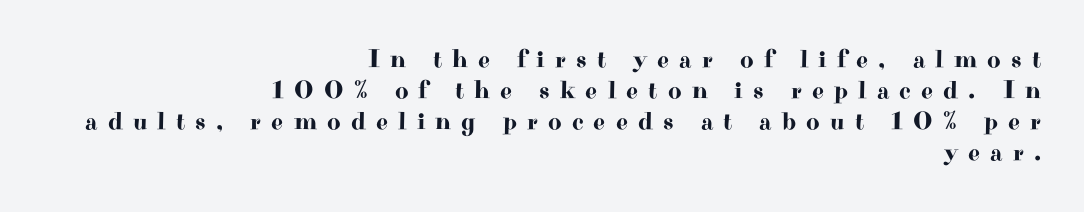
{"italic": "no", "underline": "no", "align": "right", "line_spacing_ratio": 1.19, "letter_spacing": "wide", "letter_spacing_em": 0.39, "glyph_px": 26}
